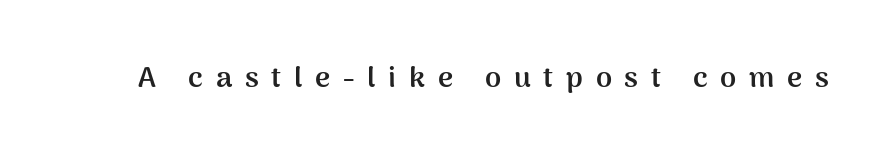
The image shows 29 px semibold sans-serif type, upright; set unusually wide letter spacing (+0.44 em), not underlined; medium stroke contrast and a medium x-height.
